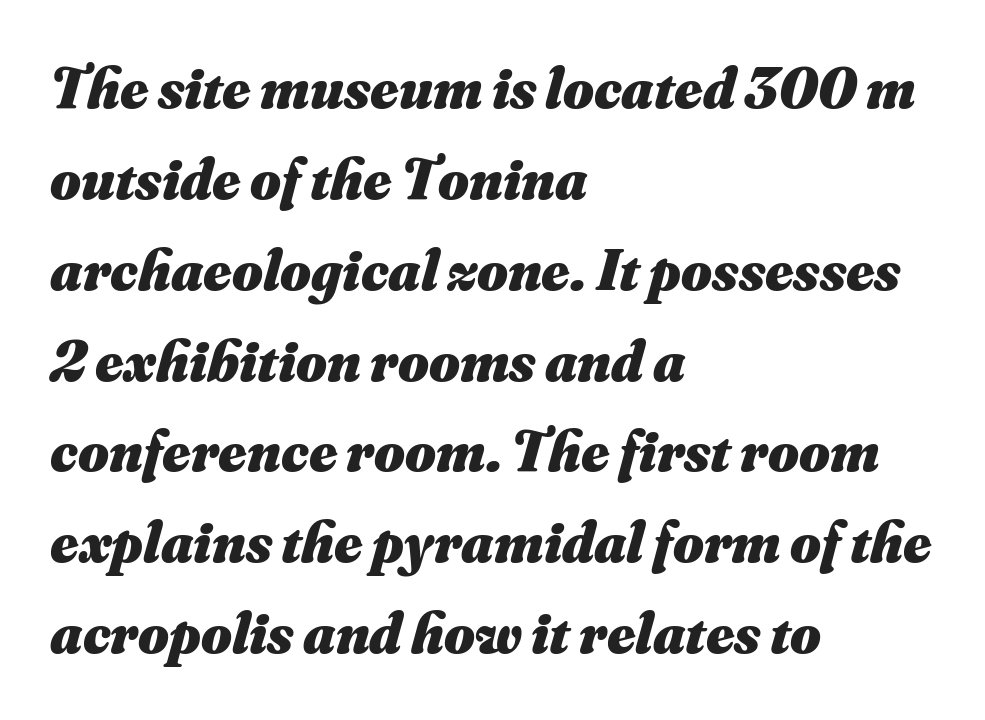
The image shows 59 px heavy type, italic (leaning right); set left-aligned, normal line spacing (1.54x), normal letter spacing, not underlined; medium stroke contrast and a small x-height.
